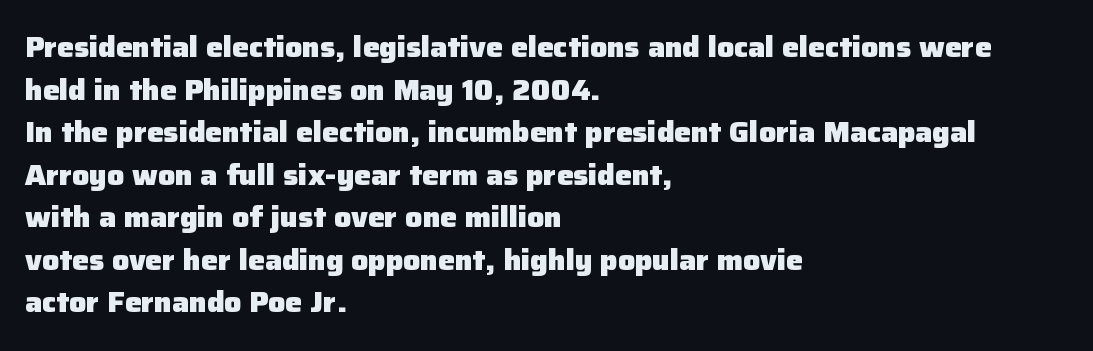
Q: Is the text bold? A: Yes.
Q: Is the text italic (slanted)? A: No, it is upright.
Q: Is the typeface a serif or a sans-serif typeface? A: Sans-serif.
Q: Is the text underlined? A: No.
Q: How is the paragraph aligned? A: Left-aligned.
Q: Is the spacing between letters normal or unusually wide? A: Normal.
Q: Is the spacing between lines tight, normal or loose? A: Normal.
Q: Width (condensed, normal, or wide)? A: Normal.
Q: Stroke contrast? A: Low.
Q: x-height? A: Medium.
Q: Monospaced? A: No.
